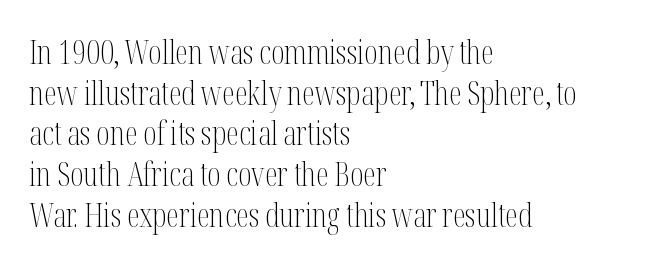
The block of text has a typical density, with ordinary space between rows. What kind of face is this? One with serifs. Beneath every word, the page is bare. A classic flush-left, rag-right setting is used for this passage.
